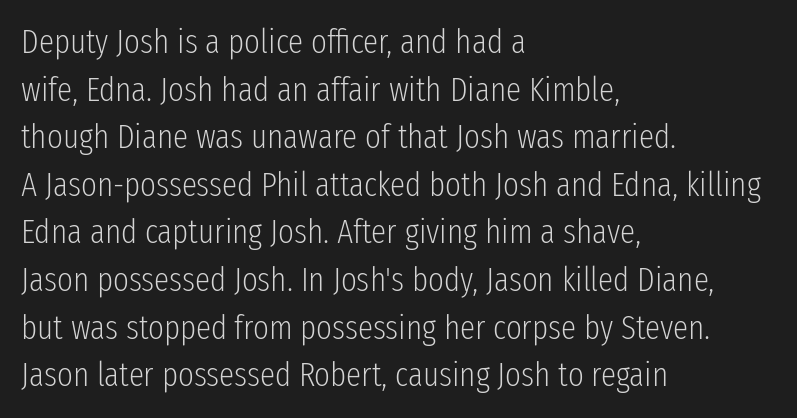
The image shows 34 px light, condensed sans-serif type, upright; set left-aligned, normal line spacing (1.4x), normal letter spacing, not underlined; low stroke contrast and a medium x-height.
